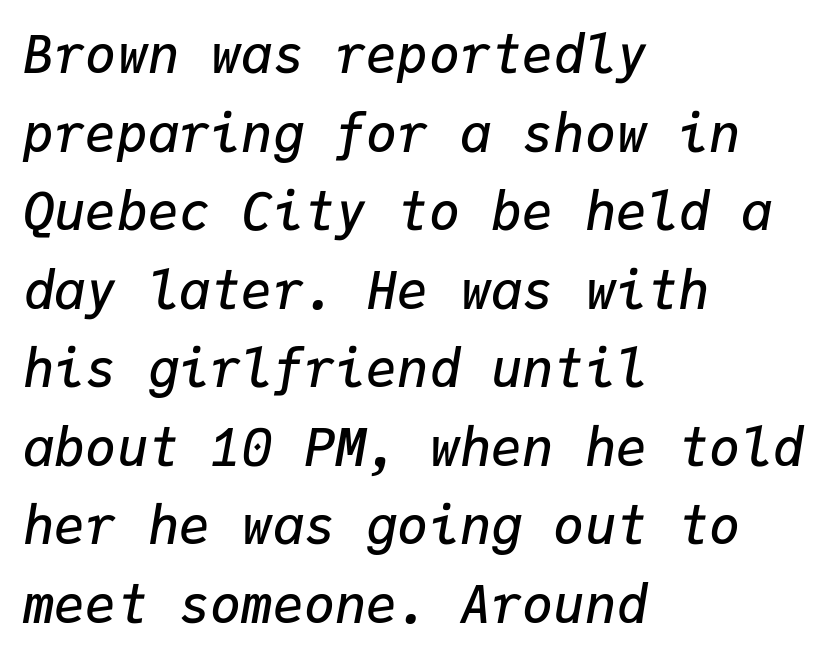
Q: Is the text bold? A: Semi-bold.
Q: Is the text italic (slanted)? A: Yes, it leans right by about 9 degrees.
Q: Is the text underlined? A: No.
Q: How is the paragraph aligned? A: Left-aligned.
Q: Is the spacing between letters normal or unusually wide? A: Normal.
Q: Is the spacing between lines tight, normal or loose? A: Normal.
Q: Width (condensed, normal, or wide)? A: Normal.
Q: Stroke contrast? A: Low.
Q: x-height? A: Medium.
Q: Monospaced? A: Yes.
